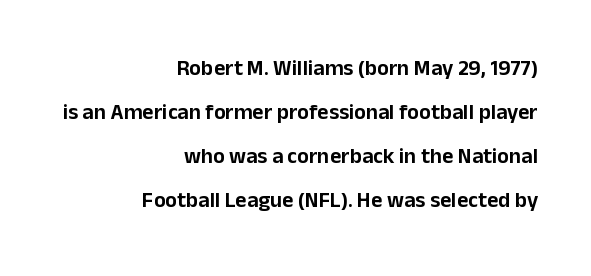
The image shows 22 px text type, upright; set right-aligned, loose line spacing (2.0x), normal letter spacing, not underlined.
